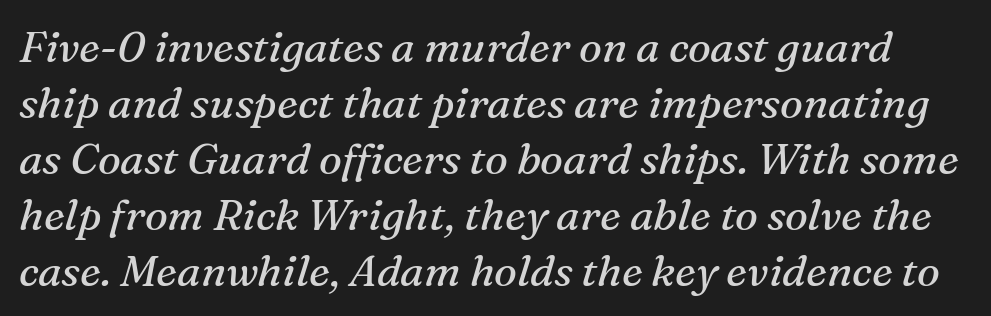
{"serif": "yes", "italic": "yes", "lean": "right", "slant_degrees": 16, "bold": "no", "weight": "regular", "width": "normal", "stroke_contrast": "medium", "x_height": "medium", "monospaced": "no", "underline": "no", "line_spacing": "normal", "line_spacing_ratio": 1.3, "letter_spacing": "normal", "letter_spacing_em": 0.0, "glyph_px": 43}
